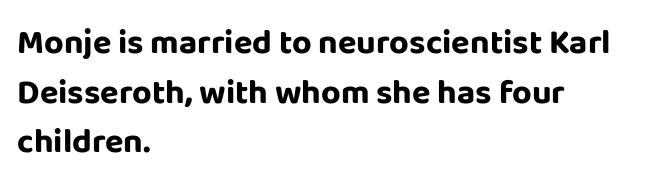
The letters advance in unequal steps, a hallmark of proportional type. These words are printed bold, with thick strokes throughout. Leading matches the norm, producing a regular column. Reading down the block, your eye returns to a fixed left position each line.
